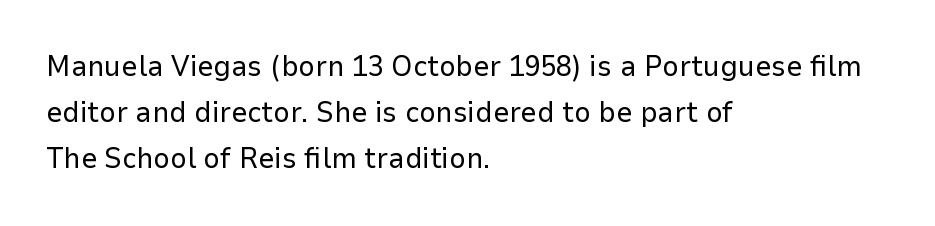
Q: Is the text bold? A: No.
Q: Is the text italic (slanted)? A: No, it is upright.
Q: Is the typeface a serif or a sans-serif typeface? A: Sans-serif.
Q: Is the text underlined? A: No.
Q: How is the paragraph aligned? A: Left-aligned.
Q: Is the spacing between letters normal or unusually wide? A: Normal.
Q: Is the spacing between lines tight, normal or loose? A: Normal.
Q: Width (condensed, normal, or wide)? A: Normal.
Q: Stroke contrast? A: Low.
Q: x-height? A: Medium.
Q: Monospaced? A: No.
